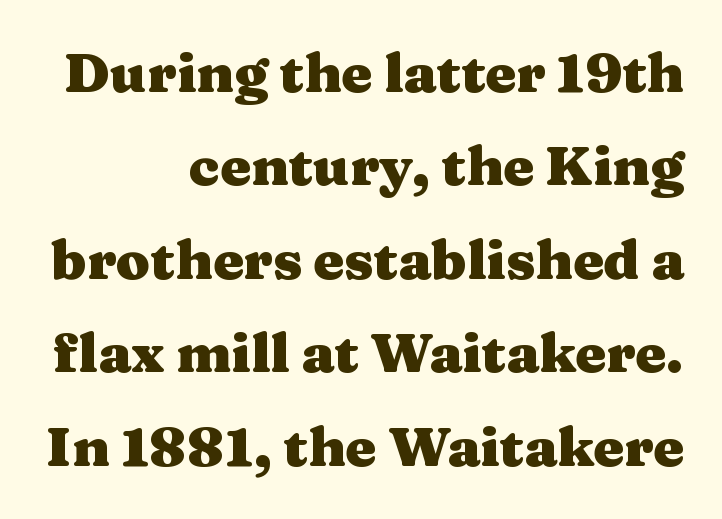
{"serif": "yes", "italic": "no", "bold": "yes", "weight": "heavy", "width": "wide", "stroke_contrast": "medium", "x_height": "medium", "monospaced": "no", "underline": "no", "align": "right", "line_spacing": "normal", "line_spacing_ratio": 1.7, "letter_spacing": "normal", "letter_spacing_em": 0.0, "glyph_px": 55}
